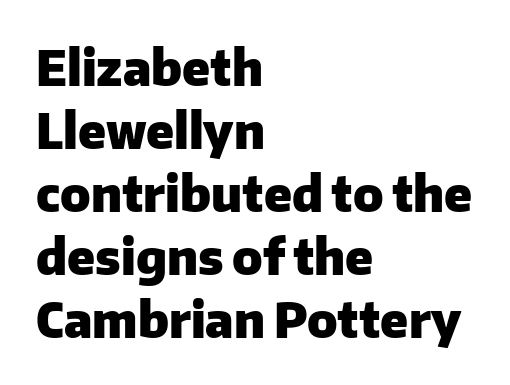
The image shows 48 px heavy sans-serif type, upright; set left-aligned, normal line spacing (1.31x), normal letter spacing, not underlined; low stroke contrast and a medium x-height.
